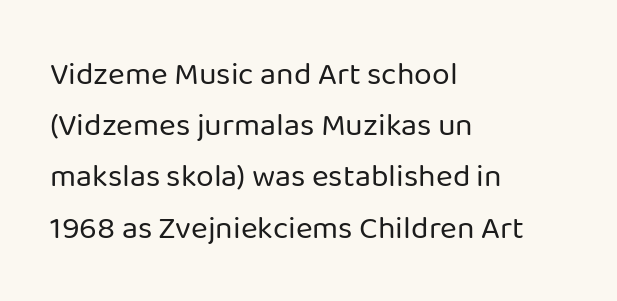
Reading down the column, the eye jumps a familiar distance to each next line. A student would call this left alignment; a typographer would say flush left, rag right. Are there feet on the stems? There aren't — it's a sans. Is this a fixed-width face? No — the glyphs have proportional, varying widths. Vertical stems look standard width or narrower in stroke.
